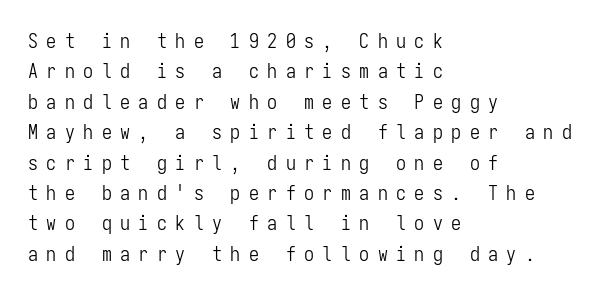
The image shows 20 px text type, upright; set left-aligned, normal line spacing (1.52x), unusually wide letter spacing (+0.42 em), not underlined.
